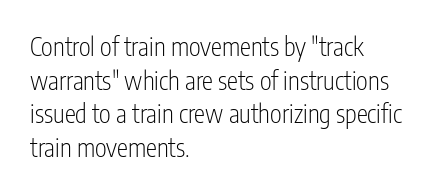
Honestly, there is no underline to notice here at all. When letters stand straight like this, we call the style roman or upright. The passage shown stacks its lines at a standard gap. Horizontal alignment here is leftward, the default for most running prose. Ink coverage per letter is moderate at most.
